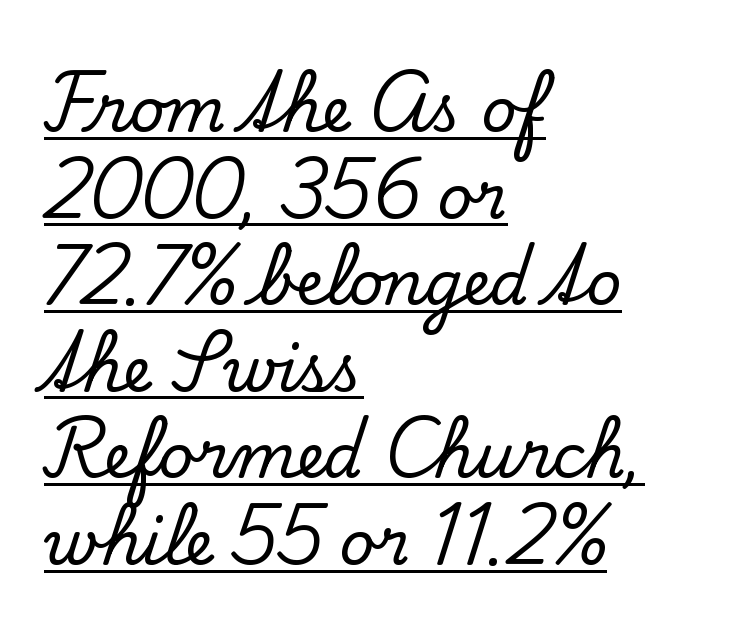
The image shows 61 px serif type; set left-aligned, normal line spacing (1.42x), normal letter spacing, underlined; low stroke contrast and a small x-height.
